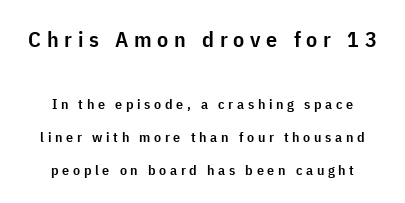
{"italic": "no", "bold": "semi", "underline": "no", "align": "center", "line_spacing": "loose", "line_spacing_ratio": 2.36, "letter_spacing": "wide", "letter_spacing_em": 0.26, "larger_block": "first", "size_ratio": 1.57, "glyph_px": 22}
